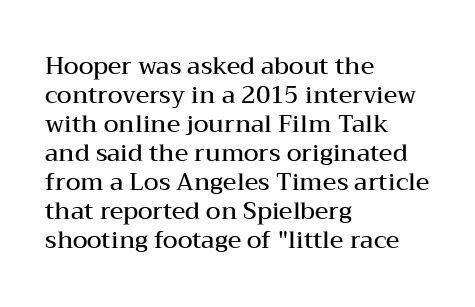
{"italic": "no", "bold": "semi", "underline": "no", "align": "left", "line_spacing_ratio": 1.21, "letter_spacing": "normal", "letter_spacing_em": 0.0, "glyph_px": 24}
